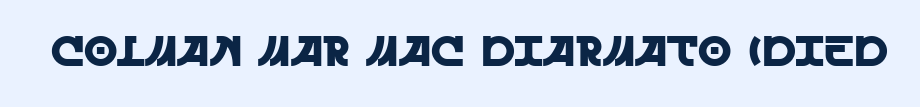
Q: Is the text italic (slanted)? A: No, it is upright.
Q: Is the typeface a serif or a sans-serif typeface? A: Sans-serif.
Q: Is the text underlined? A: No.
Q: Is the spacing between letters normal or unusually wide? A: Normal.
Q: Width (condensed, normal, or wide)? A: Normal.
Q: x-height? A: Large.
Q: Monospaced? A: No.
